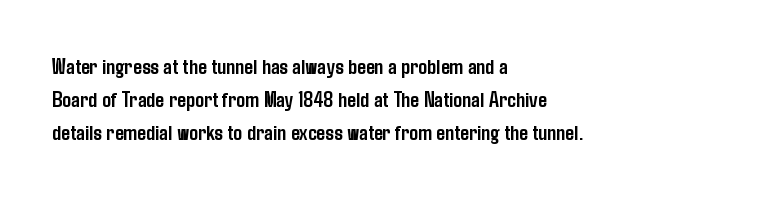
You'd pick this weight for a headline — it's a proper bold. The lettering holds an erect, upright posture throughout. Glance below the letters and you will spot only blank space. Layout note: lines flush left. Characters follow at the spacing the type designer built in. These lines sit exactly where default settings would place them.
